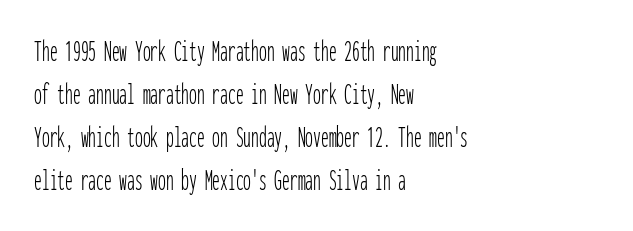
{"serif": "no", "italic": "no", "bold": "no", "weight": "thin", "width": "condensed", "stroke_contrast": "low", "x_height": "medium", "monospaced": "yes", "underline": "no", "align": "left", "line_spacing": "normal", "line_spacing_ratio": 1.39, "letter_spacing": "normal", "letter_spacing_em": 0.0, "glyph_px": 31}
